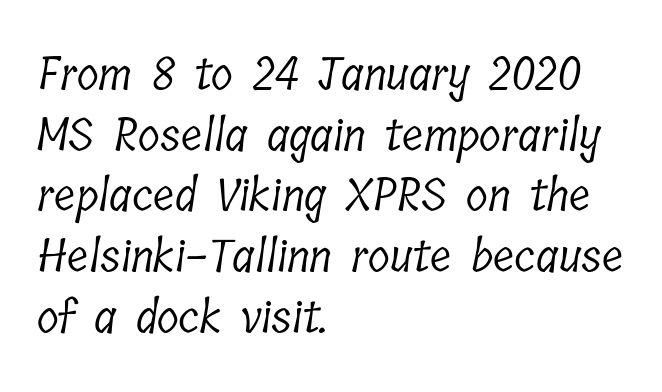
The image shows 45 px light, condensed serif type; set left-aligned, normal line spacing (1.35x), normal letter spacing, not underlined; low stroke contrast and a medium x-height.
